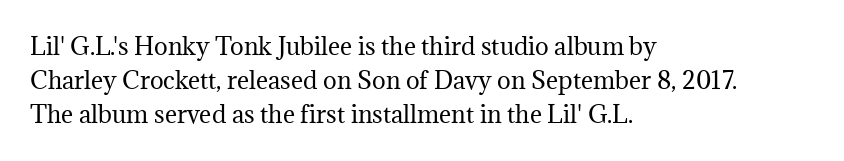
Q: Is the text bold? A: No.
Q: Is the text italic (slanted)? A: No, it is upright.
Q: Is the text underlined? A: No.
Q: How is the paragraph aligned? A: Left-aligned.
Q: Is the spacing between letters normal or unusually wide? A: Normal.
Q: Is the spacing between lines tight, normal or loose? A: Normal.
